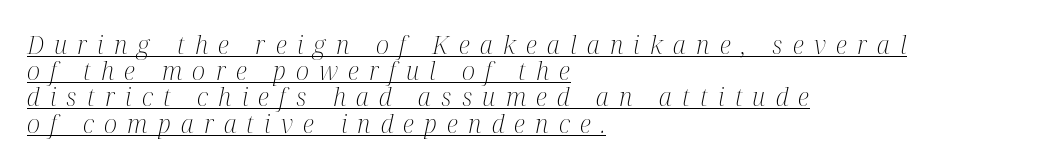
Q: Is the text bold? A: No.
Q: Is the text italic (slanted)? A: Yes, it leans right by about 12 degrees.
Q: Is the text underlined? A: Yes.
Q: How is the paragraph aligned? A: Left-aligned.
Q: Is the spacing between letters normal or unusually wide? A: Unusually wide.
Q: Is the spacing between lines tight, normal or loose? A: Tight.
